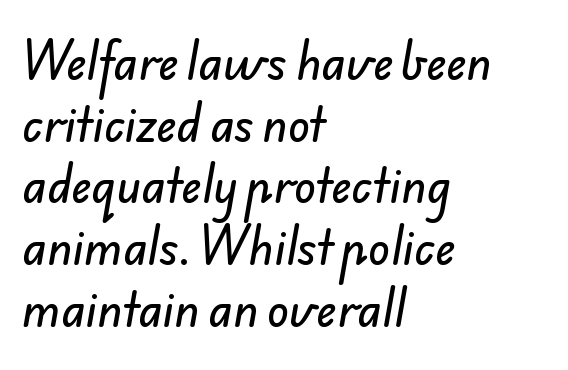
This rendering features lettering with no underline. A typesetter would call this leading conventional body-copy spacing. Letterform terminals end flat and unadorned throughout the passage. A typesetter would call this proportional, since set widths differ per character. The lines in this sample share a left origin and differ only in where they stop.
